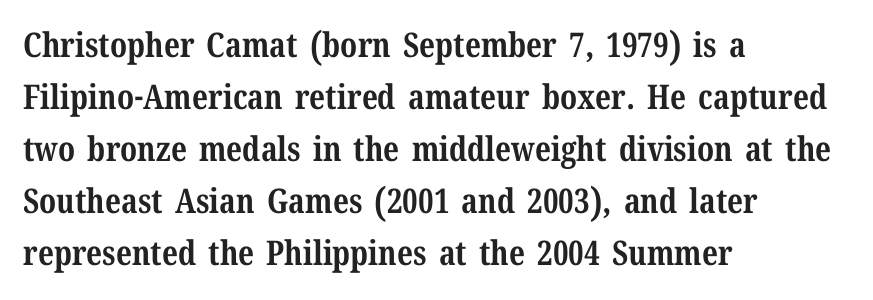
The image shows 34 px bold serif type, upright; set left-aligned, normal line spacing (1.53x), normal letter spacing, not underlined; medium stroke contrast and a medium x-height.
